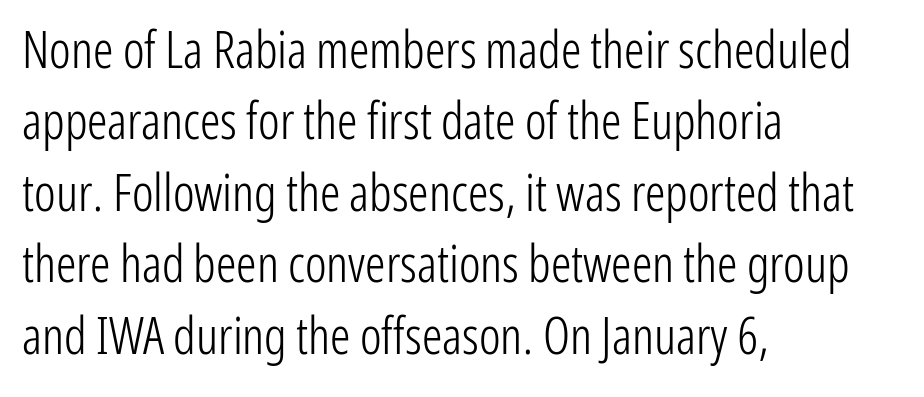
Q: Is the text bold? A: No.
Q: Is the text italic (slanted)? A: No, it is upright.
Q: Is the typeface a serif or a sans-serif typeface? A: Sans-serif.
Q: Is the text underlined? A: No.
Q: How is the paragraph aligned? A: Left-aligned.
Q: Is the spacing between letters normal or unusually wide? A: Normal.
Q: Is the spacing between lines tight, normal or loose? A: Normal.
Q: Width (condensed, normal, or wide)? A: Condensed.
Q: Stroke contrast? A: Low.
Q: x-height? A: Medium.
Q: Monospaced? A: No.
